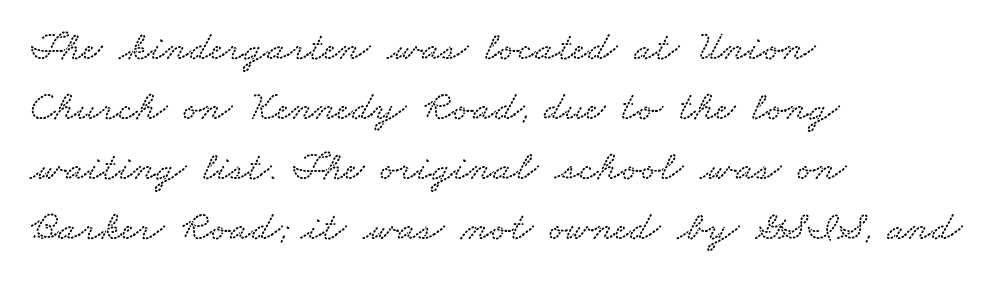
Q: Is the text underlined? A: No.
Q: How is the paragraph aligned? A: Left-aligned.
Q: Is the spacing between letters normal or unusually wide? A: Normal.
Q: Is the spacing between lines tight, normal or loose? A: Normal.
Q: Width (condensed, normal, or wide)? A: Wide.
Q: Stroke contrast? A: Low.
Q: x-height? A: Small.
Q: Monospaced? A: No.
